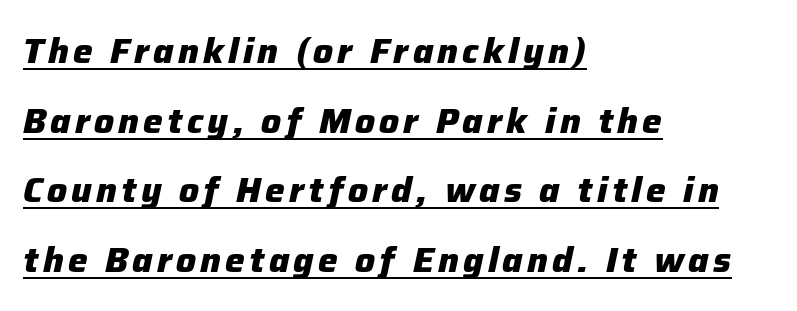
Q: Is the text bold? A: Yes.
Q: Is the text italic (slanted)? A: Yes, it leans right by about 12 degrees.
Q: Is the text underlined? A: Yes.
Q: How is the paragraph aligned? A: Left-aligned.
Q: Is the spacing between lines tight, normal or loose? A: Loose.
Q: Width (condensed, normal, or wide)? A: Normal.
Q: Stroke contrast? A: Low.
Q: x-height? A: Medium.
Q: Monospaced? A: No.
